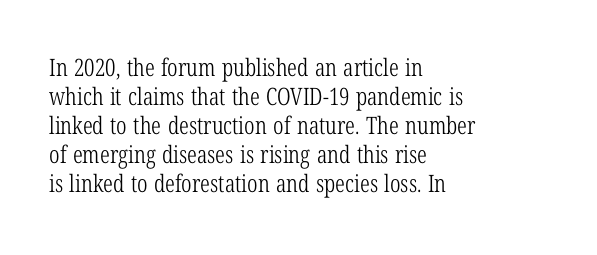
The image shows 24 px text type, upright; set left-aligned, line spacing 1.21x, normal letter spacing, not underlined.
